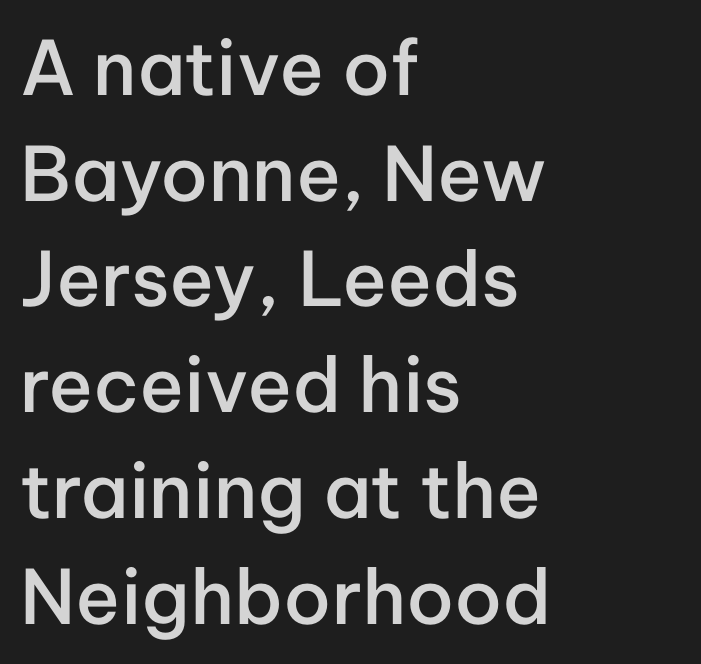
The image shows 75 px semibold sans-serif type, upright; set left-aligned, normal line spacing (1.41x), normal letter spacing, not underlined; low stroke contrast and a medium x-height.
